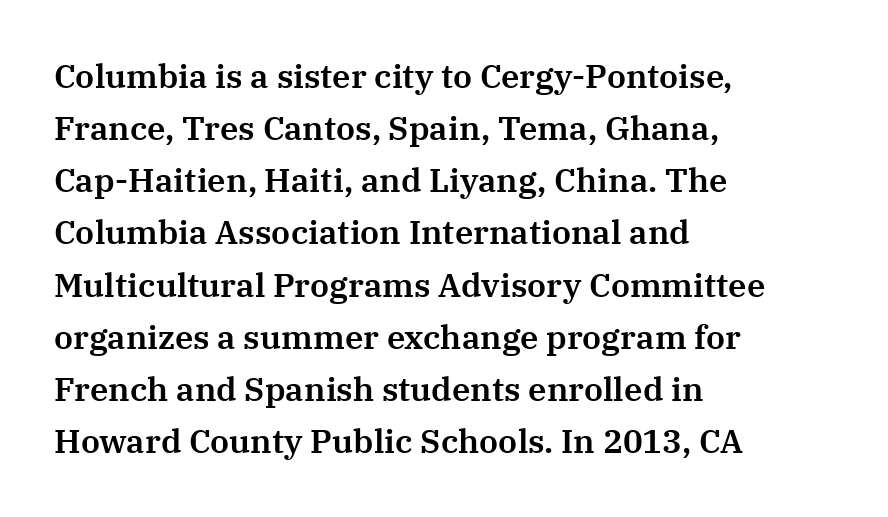
{"serif": "yes", "italic": "no", "width": "normal", "stroke_contrast": "medium", "x_height": "medium", "monospaced": "no", "underline": "no", "align": "left", "line_spacing": "normal", "line_spacing_ratio": 1.58, "letter_spacing": "normal", "letter_spacing_em": 0.0, "glyph_px": 33}
